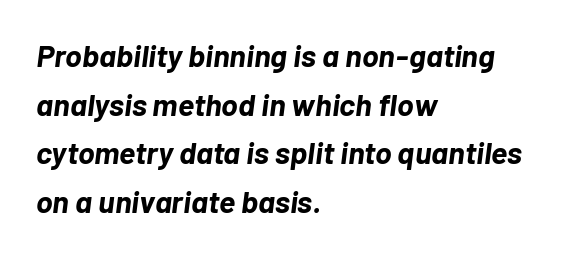
{"italic": "yes", "lean": "right", "slant_degrees": 7, "bold": "yes", "weight": "bold", "width": "normal", "stroke_contrast": "low", "x_height": "medium", "monospaced": "no", "underline": "no", "align": "left", "line_spacing": "normal", "line_spacing_ratio": 1.57, "letter_spacing": "normal", "letter_spacing_em": 0.0, "glyph_px": 31}
